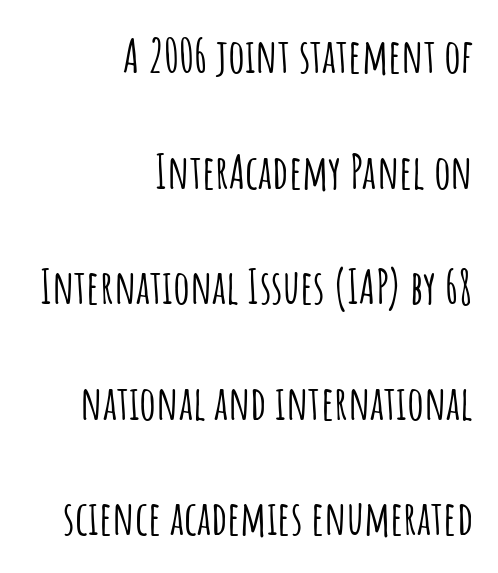
{"serif": "no", "italic": "no", "width": "condensed", "stroke_contrast": "low", "x_height": "large", "monospaced": "no", "underline": "no", "align": "right", "line_spacing": "loose", "line_spacing_ratio": 2.46, "letter_spacing": "normal", "letter_spacing_em": 0.0, "glyph_px": 47}
